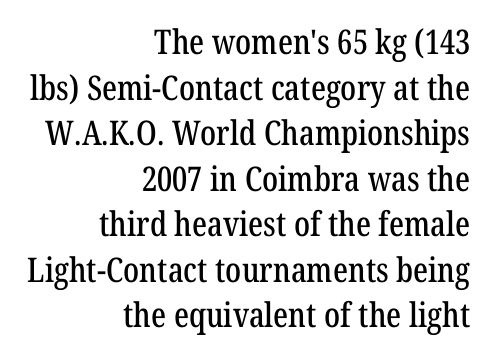
The image shows 34 px condensed serif type, upright; set right-aligned, normal line spacing (1.34x), normal letter spacing, not underlined; low stroke contrast and a medium x-height.
